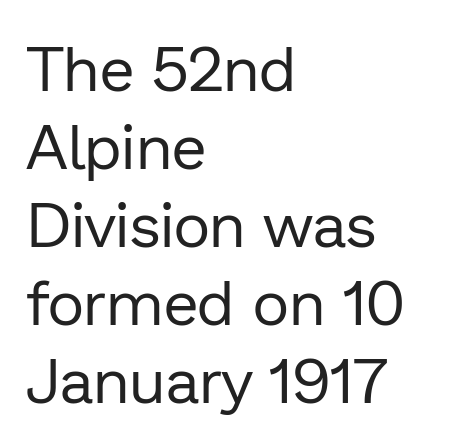
Q: Is the text bold? A: No.
Q: Is the text italic (slanted)? A: No, it is upright.
Q: Is the typeface a serif or a sans-serif typeface? A: Sans-serif.
Q: Is the text underlined? A: No.
Q: How is the paragraph aligned? A: Left-aligned.
Q: Is the spacing between letters normal or unusually wide? A: Normal.
Q: Width (condensed, normal, or wide)? A: Normal.
Q: Stroke contrast? A: Low.
Q: x-height? A: Medium.
Q: Monospaced? A: No.
